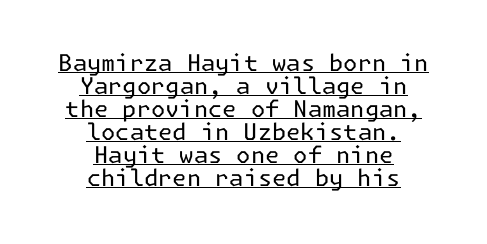
{"italic": "no", "bold": "no", "underline": "yes", "align": "center", "line_spacing": "tight", "line_spacing_ratio": 1.0, "letter_spacing": "normal", "letter_spacing_em": 0.0, "glyph_px": 23}
